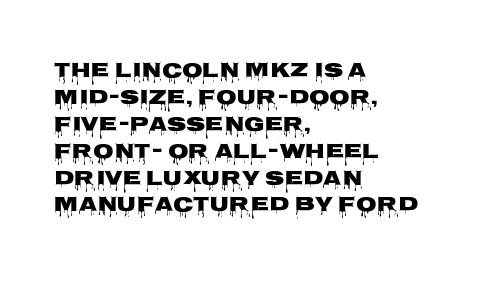
The image shows 21 px bold type, upright; set left-aligned, normal line spacing (1.28x), normal letter spacing, not underlined.
